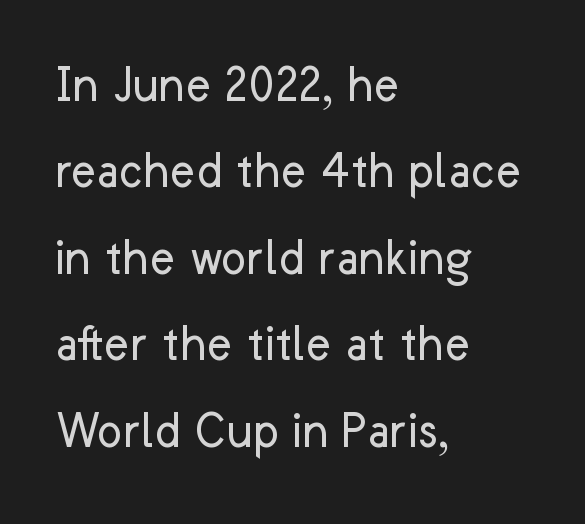
The image shows 54 px regular-weight sans-serif type, upright; set left-aligned, normal line spacing (1.6x), normal letter spacing, not underlined; low stroke contrast and a medium x-height.
